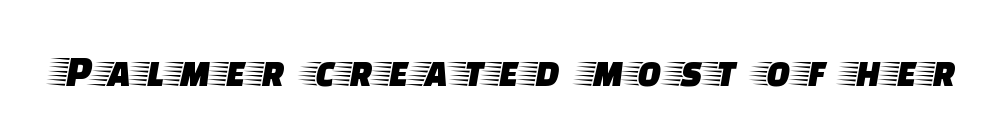
{"serif": "yes", "width": "wide", "stroke_contrast": "low", "x_height": "large", "monospaced": "no", "underline": "no", "glyph_px": 45}
